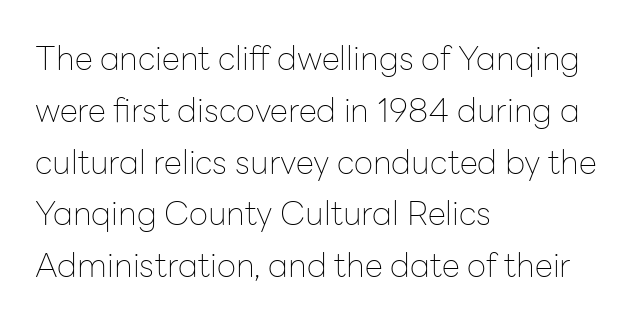
The lines sit at an ordinary, default distance from one another. You could call the tracking neutral — neither tight nor loose. If you drew a line through each stem, it would be perfectly vertical. Think of a printed novel: that variable character pitch is what you see here. This is sans-serif lettering, the kind often seen on screens and signage.
